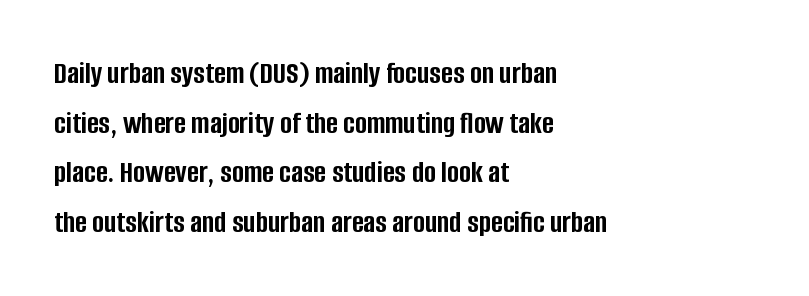
Q: Is the text bold? A: Yes.
Q: Is the text italic (slanted)? A: No, it is upright.
Q: Is the typeface a serif or a sans-serif typeface? A: Sans-serif.
Q: Is the text underlined? A: No.
Q: How is the paragraph aligned? A: Left-aligned.
Q: Is the spacing between letters normal or unusually wide? A: Normal.
Q: Is the spacing between lines tight, normal or loose? A: Normal.
Q: Width (condensed, normal, or wide)? A: Condensed.
Q: Stroke contrast? A: Low.
Q: x-height? A: Large.
Q: Monospaced? A: No.
